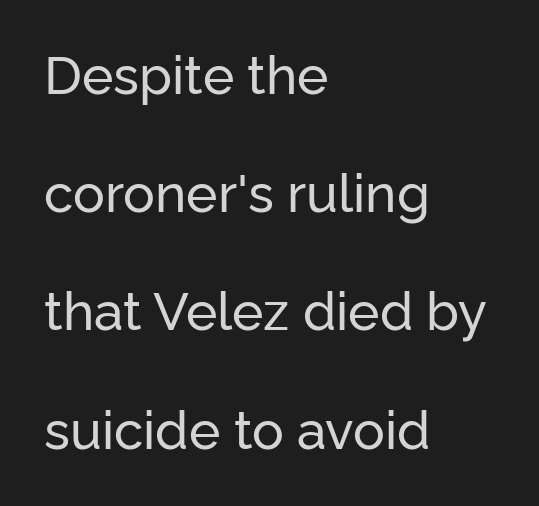
Q: Is the text italic (slanted)? A: No, it is upright.
Q: Is the typeface a serif or a sans-serif typeface? A: Sans-serif.
Q: Is the text underlined? A: No.
Q: How is the paragraph aligned? A: Left-aligned.
Q: Is the spacing between letters normal or unusually wide? A: Normal.
Q: Is the spacing between lines tight, normal or loose? A: Loose.
Q: Width (condensed, normal, or wide)? A: Normal.
Q: Stroke contrast? A: Low.
Q: x-height? A: Medium.
Q: Monospaced? A: No.
